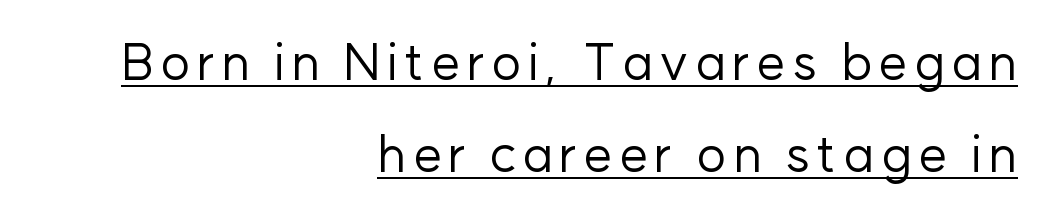
The image shows 51 px regular-weight sans-serif type, upright; set right-aligned, line spacing 1.81x, underlined; low stroke contrast and a medium x-height.
